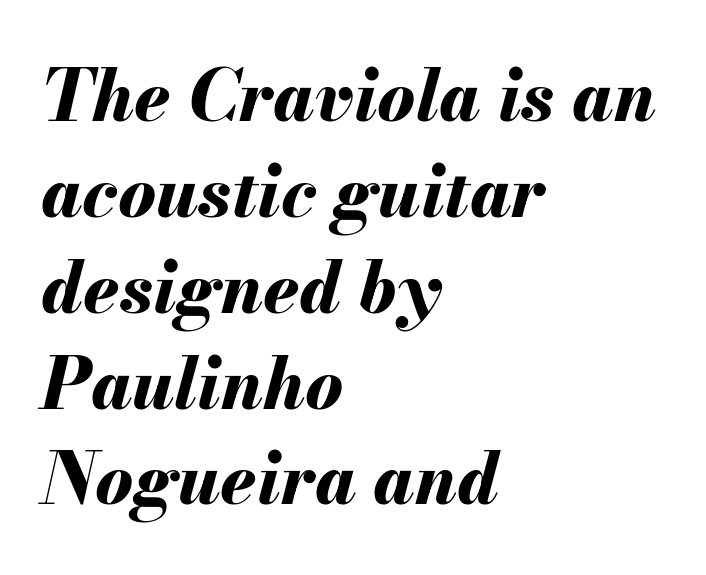
Q: Is the text bold? A: Yes.
Q: Is the text italic (slanted)? A: Yes, it leans right by about 13 degrees.
Q: Is the text underlined? A: No.
Q: How is the paragraph aligned? A: Left-aligned.
Q: Is the spacing between letters normal or unusually wide? A: Normal.
Q: Is the spacing between lines tight, normal or loose? A: Normal.
Q: Width (condensed, normal, or wide)? A: Normal.
Q: Stroke contrast? A: Medium.
Q: x-height? A: Small.
Q: Monospaced? A: No.
